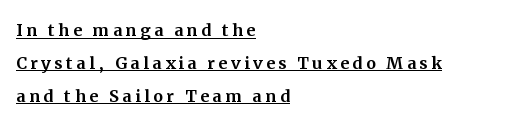
The image shows 22 px text type, upright; set left-aligned, normal line spacing (1.49x), underlined.
